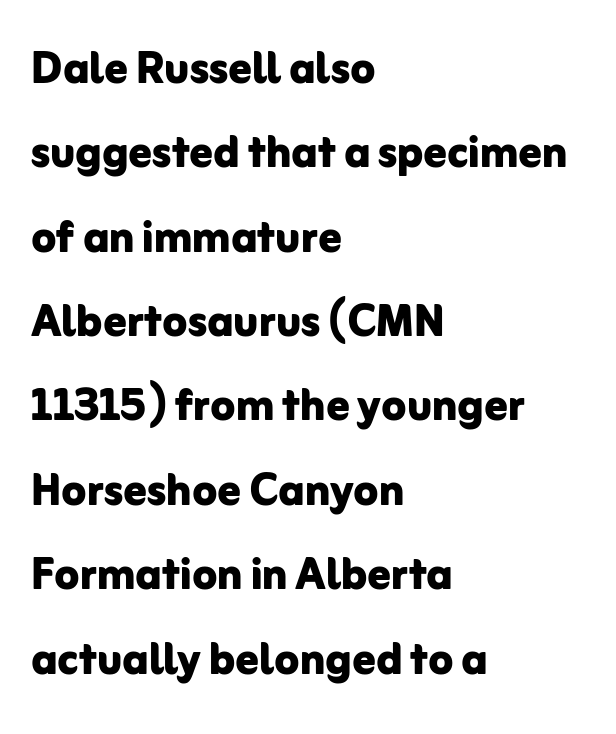
Q: Is the text bold? A: Yes.
Q: Is the text italic (slanted)? A: No, it is upright.
Q: Is the typeface a serif or a sans-serif typeface? A: Sans-serif.
Q: Is the text underlined? A: No.
Q: How is the paragraph aligned? A: Left-aligned.
Q: Is the spacing between letters normal or unusually wide? A: Normal.
Q: Is the spacing between lines tight, normal or loose? A: Normal.
Q: Width (condensed, normal, or wide)? A: Normal.
Q: Stroke contrast? A: Low.
Q: x-height? A: Medium.
Q: Monospaced? A: No.
